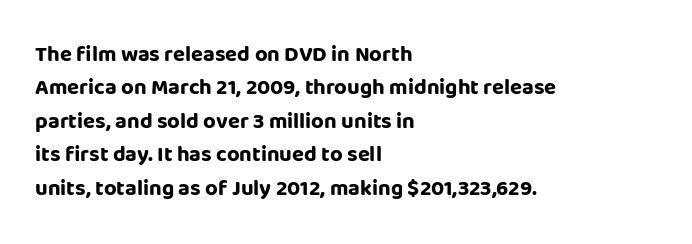
Q: Is the text bold? A: Yes.
Q: Is the text italic (slanted)? A: No, it is upright.
Q: Is the text underlined? A: No.
Q: How is the paragraph aligned? A: Left-aligned.
Q: Is the spacing between letters normal or unusually wide? A: Normal.
Q: Is the spacing between lines tight, normal or loose? A: Normal.
